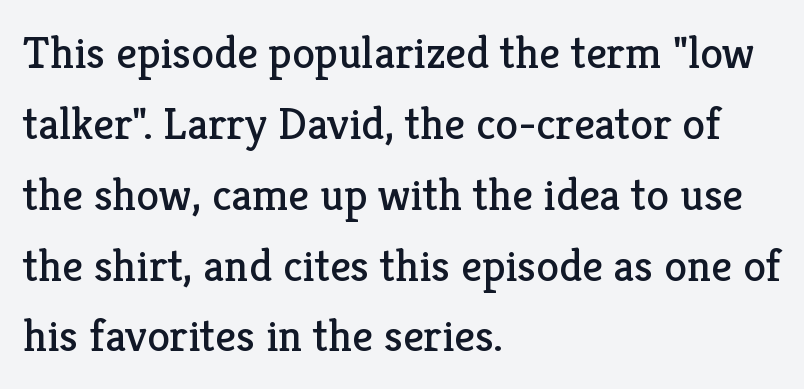
Bold? No — there's no thickening of the strokes. Note the varied advance widths — an 'i' is clearly narrower than an 'm'. Regarding serifs, this sample has them. Rendered with straight, roman letterforms.
